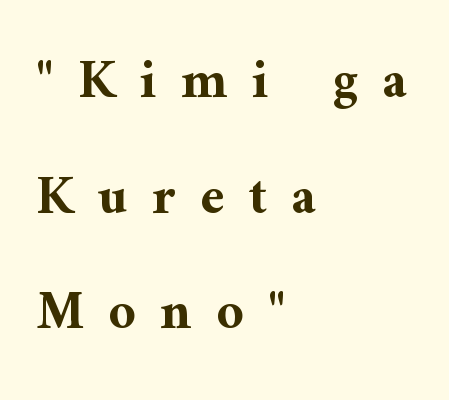
Q: Is the text bold? A: Yes.
Q: Is the text italic (slanted)? A: No, it is upright.
Q: Is the typeface a serif or a sans-serif typeface? A: Serif.
Q: Is the text underlined? A: No.
Q: How is the paragraph aligned? A: Left-aligned.
Q: Is the spacing between letters normal or unusually wide? A: Unusually wide.
Q: Is the spacing between lines tight, normal or loose? A: Loose.
Q: Width (condensed, normal, or wide)? A: Normal.
Q: Stroke contrast? A: Medium.
Q: x-height? A: Medium.
Q: Monospaced? A: No.
